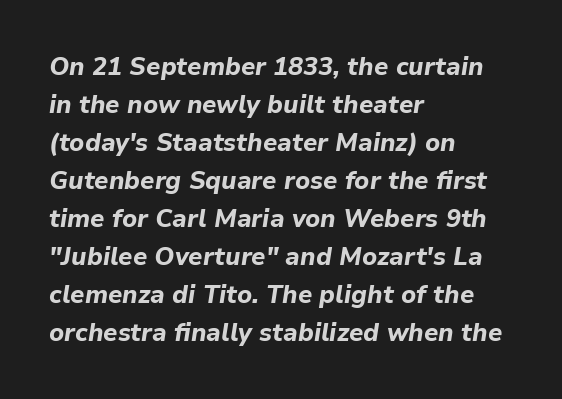
Observe the ordinary spacing: letters are neighbours, not strangers. Set as a true bold cut, around the 700 mark. Which margin do the lines hug? The left one — the right edge is uneven. Any mark beneath the type? The region is blank. Every character sits at an angle, as italics do. The rendering uses a moderate line-height, typical for paragraphs.
